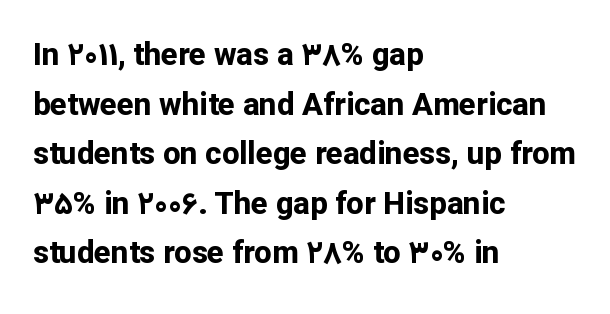
{"serif": "no", "italic": "no", "bold": "yes", "weight": "bold", "width": "normal", "stroke_contrast": "low", "x_height": "medium", "monospaced": "no", "underline": "no", "align": "left", "line_spacing": "normal", "line_spacing_ratio": 1.6, "letter_spacing": "normal", "letter_spacing_em": 0.0, "glyph_px": 31}
